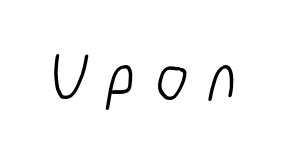
The image shows 67 px light, condensed sans-serif type; set unusually wide letter spacing (+0.29 em), not underlined; low stroke contrast and a medium x-height.
